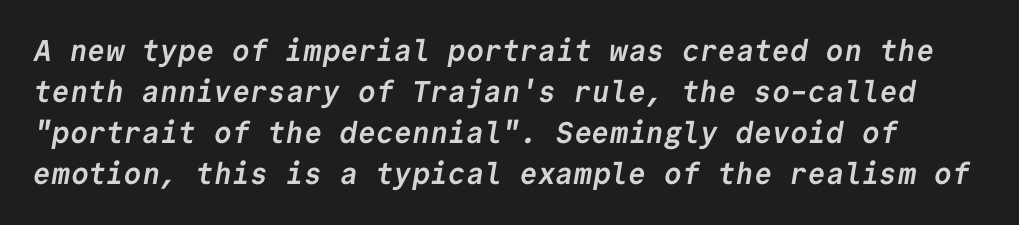
The image shows 30 px semibold sans-serif type, monospaced; set normal line spacing (1.37x), normal letter spacing, not underlined; low stroke contrast and a medium x-height.
